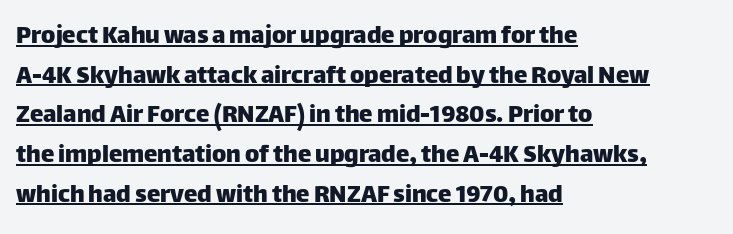
Q: Is the text italic (slanted)? A: No, it is upright.
Q: Is the text underlined? A: Yes.
Q: How is the paragraph aligned? A: Left-aligned.
Q: Is the spacing between letters normal or unusually wide? A: Normal.
Q: Is the spacing between lines tight, normal or loose? A: Normal.
